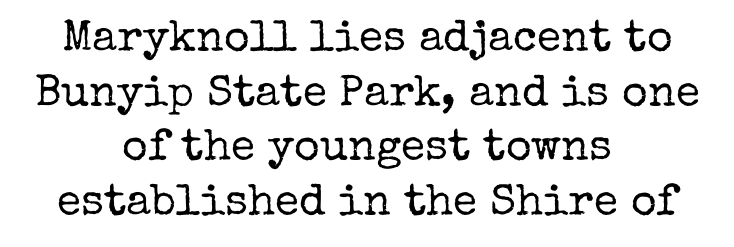
The image shows 44 px regular-weight serif type, upright; set centered, line spacing 1.24x, normal letter spacing, not underlined; low stroke contrast and a medium x-height.
